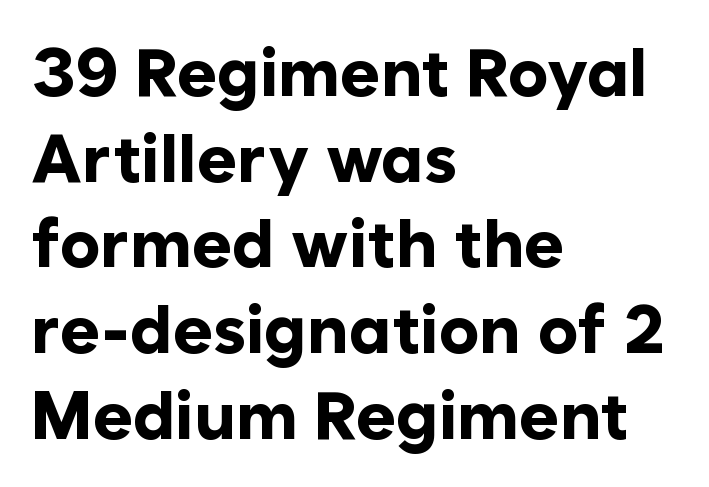
{"serif": "no", "italic": "no", "bold": "yes", "weight": "bold", "width": "normal", "stroke_contrast": "low", "x_height": "medium", "monospaced": "no", "underline": "no", "align": "left", "line_spacing": "normal", "line_spacing_ratio": 1.26, "letter_spacing": "normal", "letter_spacing_em": 0.0, "glyph_px": 68}
